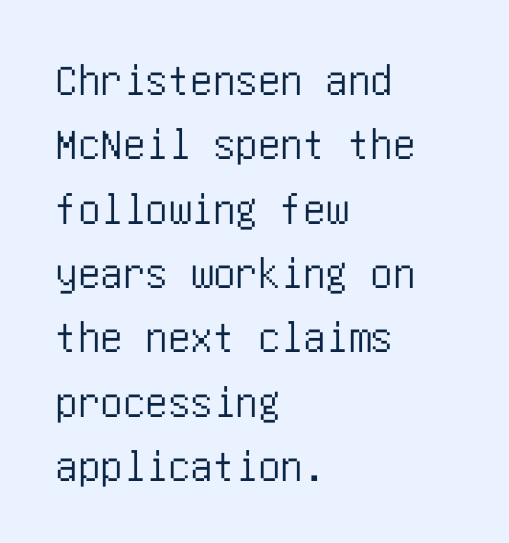
{"serif": "no", "italic": "no", "width": "condensed", "stroke_contrast": "low", "x_height": "large", "underline": "no", "align": "left", "line_spacing": "normal", "line_spacing_ratio": 1.43, "letter_spacing": "normal", "letter_spacing_em": 0.0, "glyph_px": 45}
